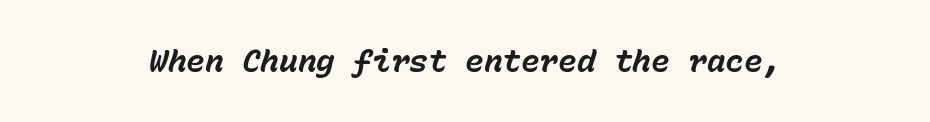
{"italic": "yes", "lean": "right", "slant_degrees": 15, "bold": "yes", "weight": "bold", "width": "normal", "stroke_contrast": "low", "x_height": "medium", "monospaced": "yes", "underline": "no", "align": "center", "letter_spacing": "normal", "letter_spacing_em": 0.0, "glyph_px": 31}
